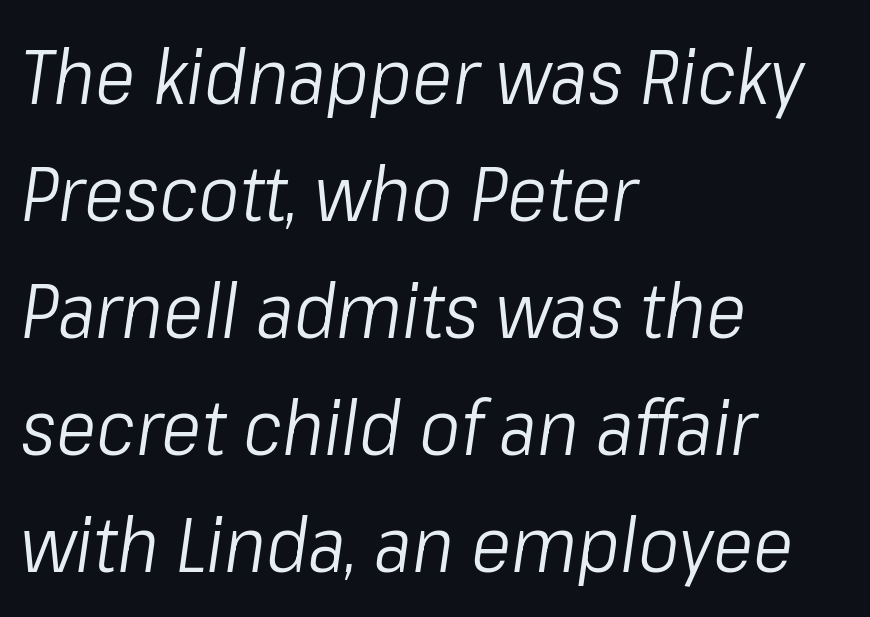
Q: Is the text bold? A: No.
Q: Is the text italic (slanted)? A: Yes, it leans right by about 8 degrees.
Q: Is the text underlined? A: No.
Q: How is the paragraph aligned? A: Left-aligned.
Q: Is the spacing between letters normal or unusually wide? A: Normal.
Q: Is the spacing between lines tight, normal or loose? A: Normal.
Q: Width (condensed, normal, or wide)? A: Condensed.
Q: Stroke contrast? A: Low.
Q: x-height? A: Medium.
Q: Monospaced? A: No.
